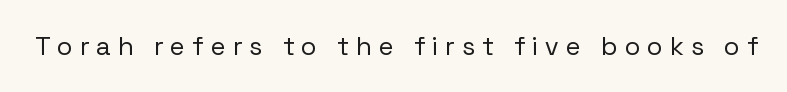
The image shows 26 px text type, upright; set unusually wide letter spacing (+0.28 em), not underlined.
